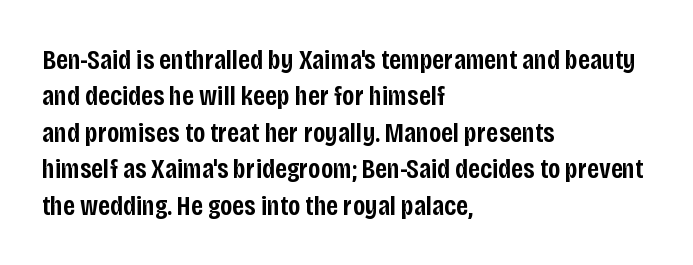
Q: Is the text bold? A: Semi-bold.
Q: Is the text italic (slanted)? A: No, it is upright.
Q: Is the typeface a serif or a sans-serif typeface? A: Sans-serif.
Q: Is the text underlined? A: No.
Q: How is the paragraph aligned? A: Left-aligned.
Q: Is the spacing between letters normal or unusually wide? A: Normal.
Q: Is the spacing between lines tight, normal or loose? A: Normal.
Q: Width (condensed, normal, or wide)? A: Condensed.
Q: Stroke contrast? A: Low.
Q: x-height? A: Large.
Q: Monospaced? A: No.
